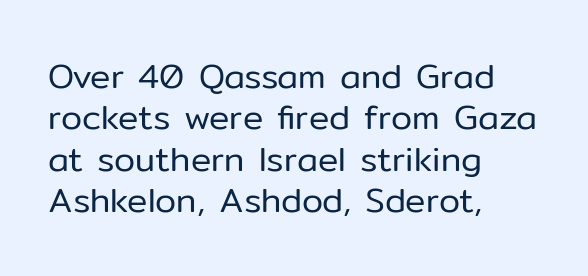
Q: Is the text bold? A: No.
Q: Is the text italic (slanted)? A: No, it is upright.
Q: Is the typeface a serif or a sans-serif typeface? A: Sans-serif.
Q: Is the text underlined? A: No.
Q: How is the paragraph aligned? A: Left-aligned.
Q: Is the spacing between letters normal or unusually wide? A: Normal.
Q: Width (condensed, normal, or wide)? A: Normal.
Q: Stroke contrast? A: Low.
Q: x-height? A: Medium.
Q: Monospaced? A: No.
